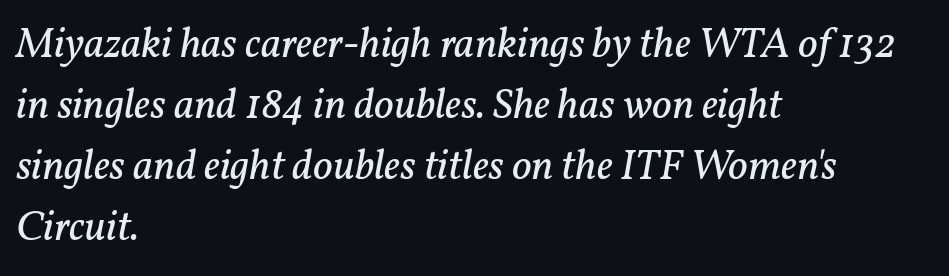
Q: Is the text bold? A: No.
Q: Is the text italic (slanted)? A: Yes, it leans right by about 11 degrees.
Q: Is the typeface a serif or a sans-serif typeface? A: Serif.
Q: Is the text underlined? A: No.
Q: How is the paragraph aligned? A: Left-aligned.
Q: Is the spacing between letters normal or unusually wide? A: Normal.
Q: Is the spacing between lines tight, normal or loose? A: Normal.
Q: Width (condensed, normal, or wide)? A: Normal.
Q: Stroke contrast? A: Low.
Q: x-height? A: Medium.
Q: Monospaced? A: No.
